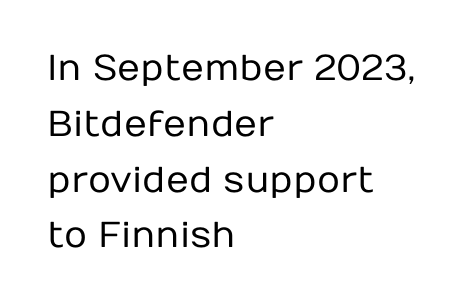
Each row of text sits above clean, open space. Vertically, the passage feels balanced, rows spaced as you'd expect. The letters carry no serifs — their stems end cleanly without finishing strokes. Left-aligned paragraph, ragged on the right. The specimen reads as upright at a glance.
